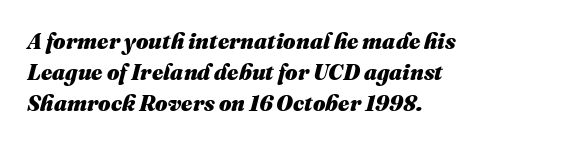
Q: Is the text bold? A: Yes.
Q: Is the text italic (slanted)? A: Yes, it leans right by about 16 degrees.
Q: Is the text underlined? A: No.
Q: How is the paragraph aligned? A: Left-aligned.
Q: Is the spacing between letters normal or unusually wide? A: Normal.
Q: Is the spacing between lines tight, normal or loose? A: Normal.
